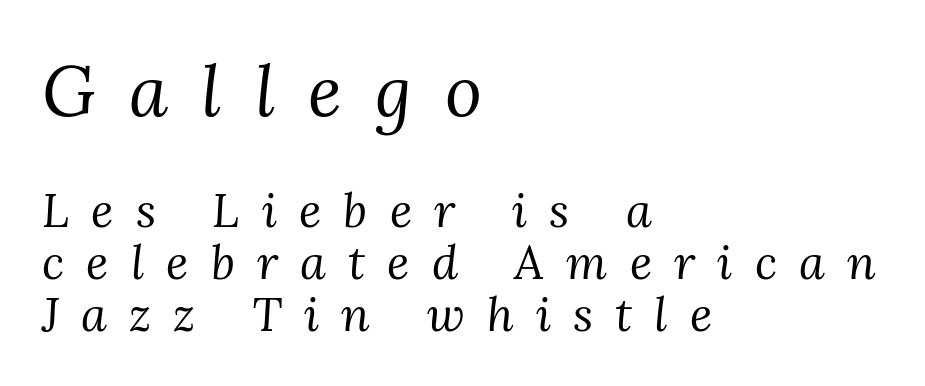
The image shows 71 px regular-weight serif type, italic (leaning right); set left-aligned, tight line spacing (1.11x), unusually wide letter spacing (+0.47 em), not underlined; the first (top) block is 1.51x larger; medium stroke contrast and a medium x-height.
